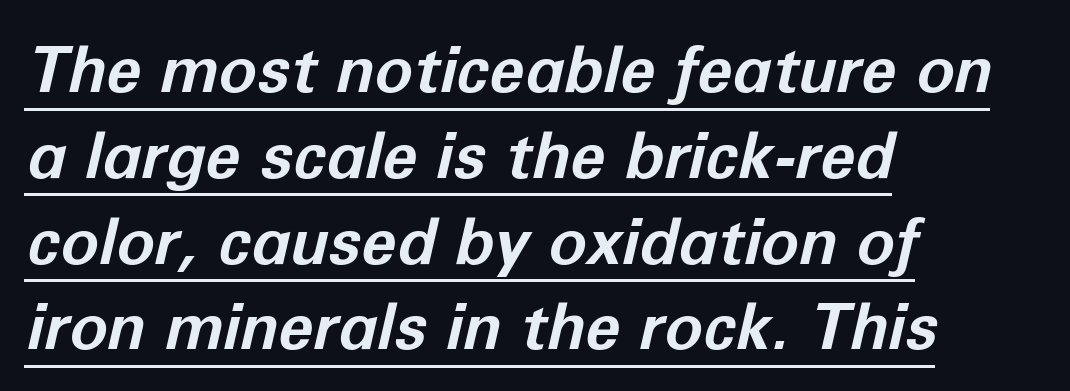
{"italic": "yes", "lean": "right", "slant_degrees": 12, "bold": "yes", "weight": "bold", "width": "normal", "stroke_contrast": "low", "x_height": "medium", "monospaced": "no", "underline": "yes", "align": "left", "line_spacing": "normal", "line_spacing_ratio": 1.34, "letter_spacing": "normal", "letter_spacing_em": 0.0, "glyph_px": 64}
